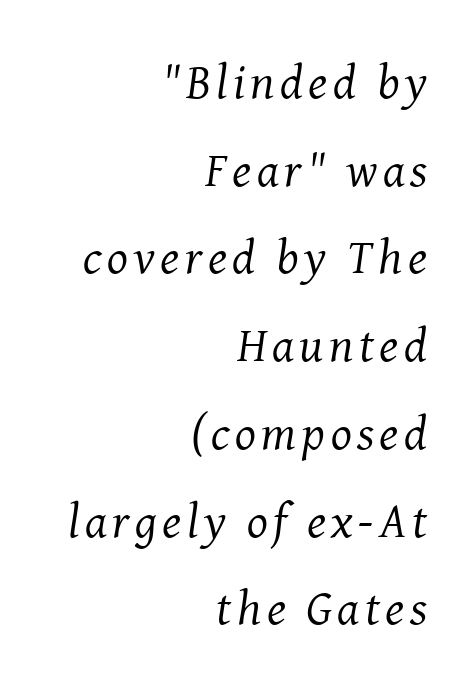
The image shows 49 px regular-weight serif type, italic (leaning right); set right-aligned, line spacing 1.79x, not underlined; medium stroke contrast and a medium x-height.
